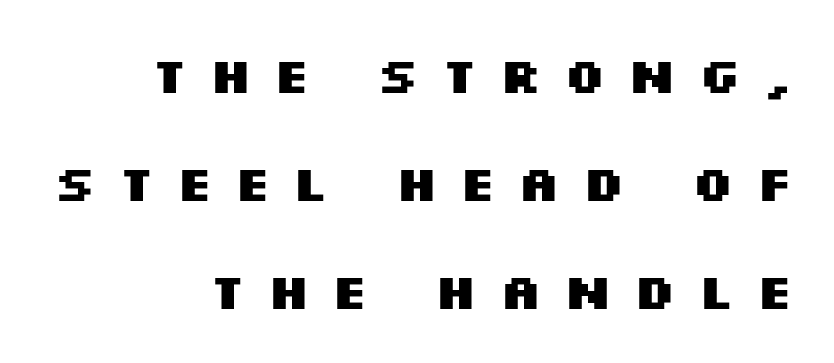
The image shows 50 px heavy, wide sans-serif type, upright; set right-aligned, loose line spacing (2.16x), unusually wide letter spacing (+0.41 em), not underlined; medium stroke contrast and a large x-height.
